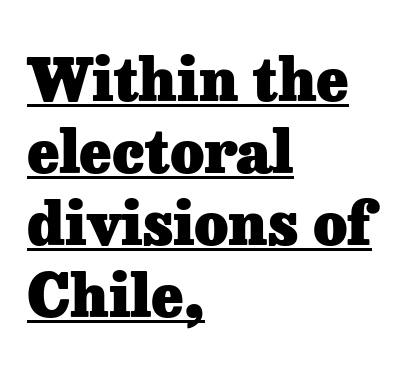
{"serif": "yes", "italic": "no", "bold": "yes", "weight": "heavy", "width": "normal", "stroke_contrast": "low", "x_height": "medium", "monospaced": "no", "underline": "yes", "align": "left", "line_spacing_ratio": 1.22, "letter_spacing": "normal", "letter_spacing_em": 0.0, "glyph_px": 59}
